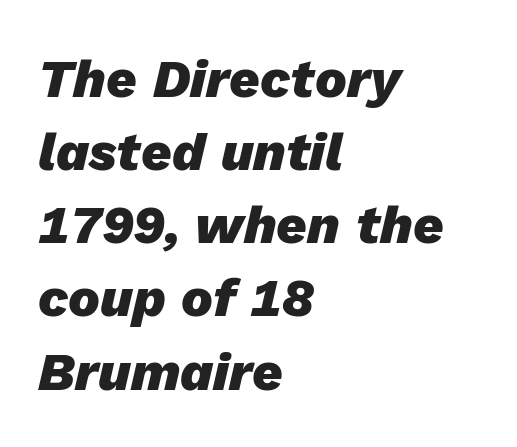
{"italic": "yes", "lean": "right", "slant_degrees": 13, "bold": "yes", "weight": "heavy", "width": "normal", "stroke_contrast": "low", "x_height": "medium", "monospaced": "no", "underline": "no", "align": "left", "line_spacing": "normal", "line_spacing_ratio": 1.38, "letter_spacing": "normal", "letter_spacing_em": 0.0, "glyph_px": 53}
